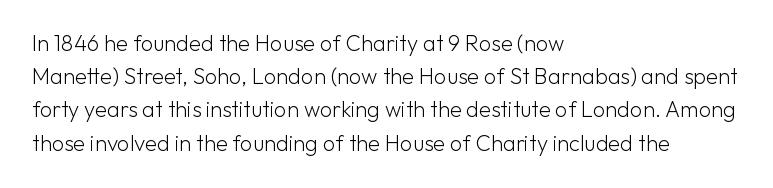
The image shows 22 px text type, upright; set left-aligned, normal line spacing (1.51x), normal letter spacing, not underlined.
